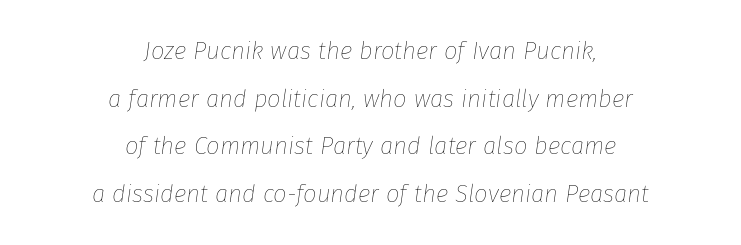
{"italic": "yes", "lean": "right", "slant_degrees": 8, "bold": "no", "underline": "no", "align": "center", "line_spacing": "loose", "line_spacing_ratio": 1.98, "letter_spacing": "normal", "letter_spacing_em": 0.0, "glyph_px": 24}
